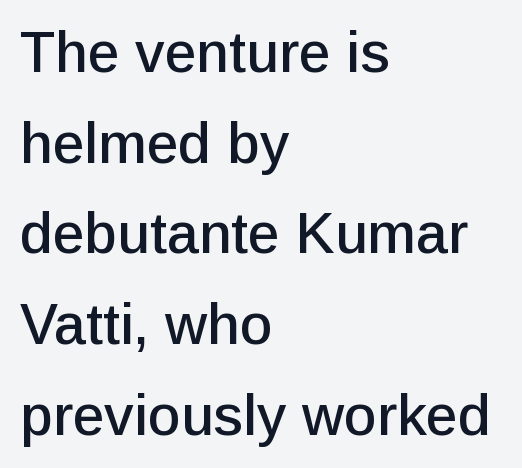
{"serif": "no", "italic": "no", "width": "normal", "stroke_contrast": "low", "x_height": "medium", "monospaced": "no", "underline": "no", "align": "left", "line_spacing": "normal", "line_spacing_ratio": 1.59, "letter_spacing": "normal", "letter_spacing_em": 0.0, "glyph_px": 57}
